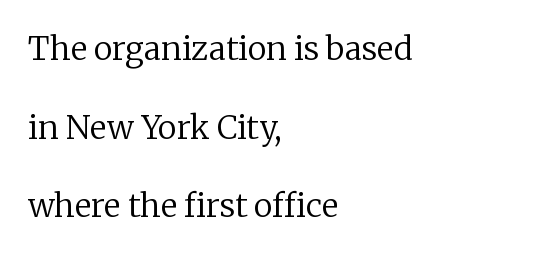
The baseline area is clear. No heavy texture on the line: the type isn't bold. Compared with typical body copy, the letter spacing here is the same. You could fit nearly another row in the gap between these rows.
